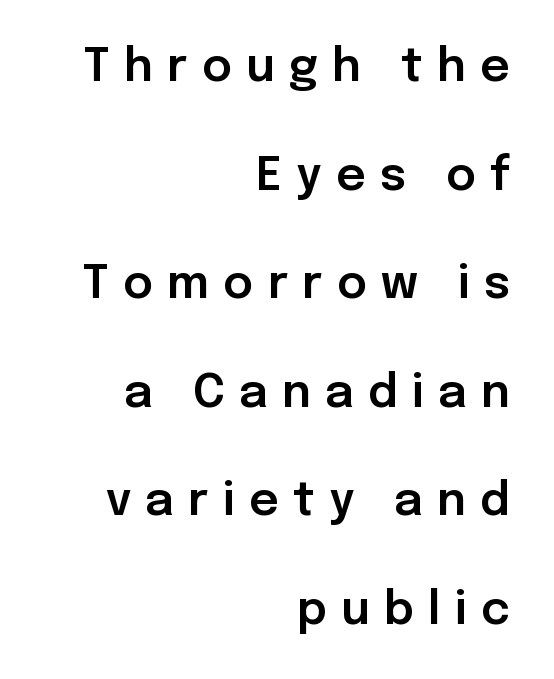
Is this a fixed-width face? No — the glyphs have proportional, varying widths. The axis of the letterforms is exactly vertical. Line endings align vertically; line beginnings do not. The zone under the glyphs is completely vacant. Observe the wide spacing: letters keep a clear distance from each other. What's the leading like? Stretched, with rows far apart.
